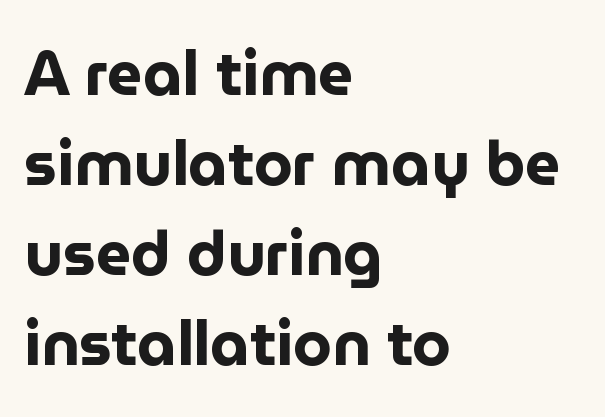
{"serif": "no", "italic": "no", "bold": "yes", "weight": "bold", "width": "normal", "stroke_contrast": "low", "x_height": "medium", "monospaced": "no", "underline": "no", "align": "left", "line_spacing": "normal", "line_spacing_ratio": 1.45, "letter_spacing": "normal", "letter_spacing_em": 0.0, "glyph_px": 62}
